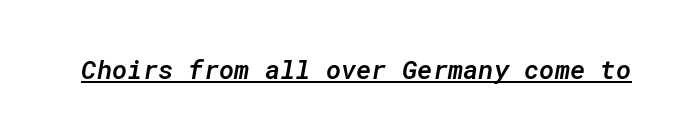
Q: Is the text bold? A: Semi-bold.
Q: Is the text italic (slanted)? A: Yes, it leans right by about 10 degrees.
Q: Is the text underlined? A: Yes.
Q: Is the spacing between letters normal or unusually wide? A: Normal.
